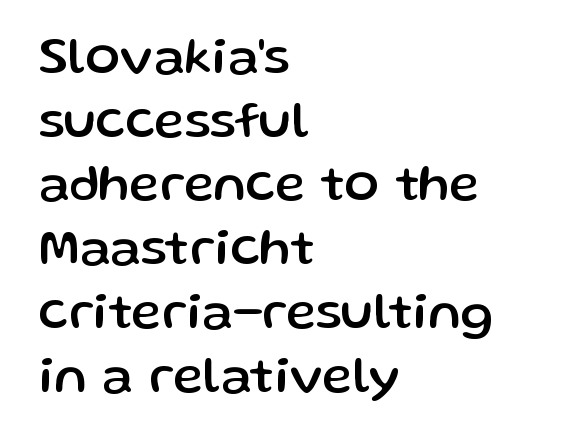
The image shows 51 px sans-serif type, upright; set left-aligned, normal line spacing (1.25x), normal letter spacing, not underlined; low stroke contrast and a medium x-height.
